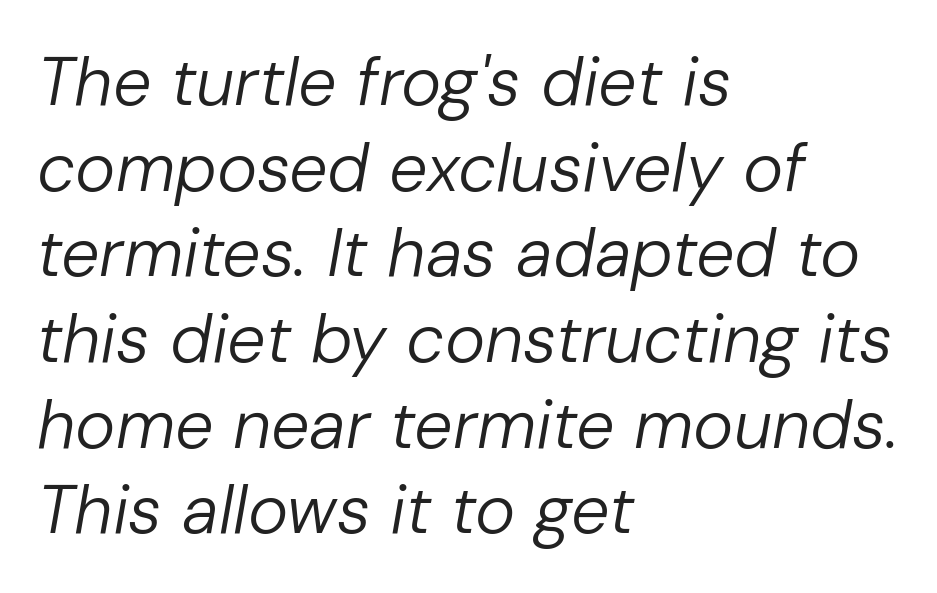
The image shows 68 px regular-weight type, italic (leaning right); set left-aligned, normal line spacing (1.26x), normal letter spacing, not underlined; low stroke contrast and a medium x-height.
